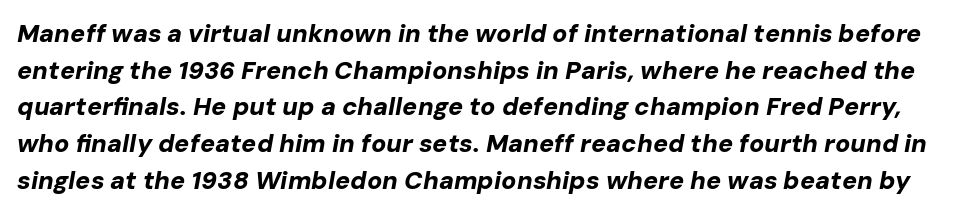
The image shows 25 px bold type, italic (leaning right); set normal line spacing (1.47x), normal letter spacing, not underlined.
